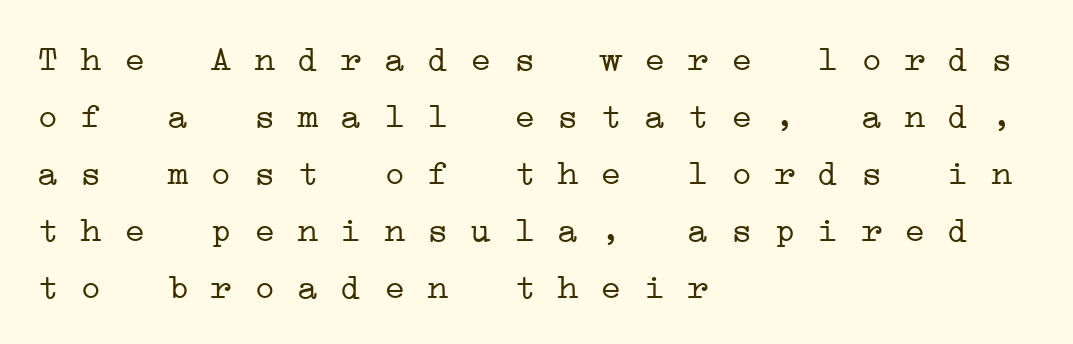
Q: Is the text bold? A: No.
Q: Is the typeface a serif or a sans-serif typeface? A: Serif.
Q: Is the text underlined? A: No.
Q: How is the paragraph aligned? A: Left-aligned.
Q: Is the spacing between letters normal or unusually wide? A: Normal.
Q: Is the spacing between lines tight, normal or loose? A: Normal.
Q: Width (condensed, normal, or wide)? A: Wide.
Q: Stroke contrast? A: Low.
Q: x-height? A: Medium.
Q: Monospaced? A: Yes.
